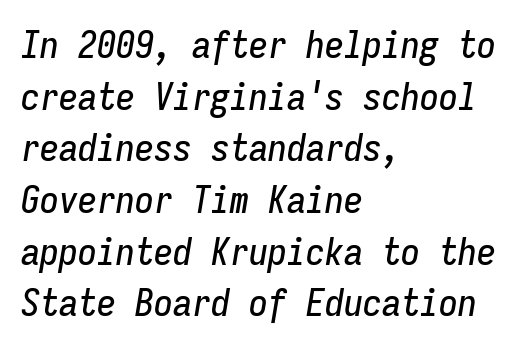
{"italic": "yes", "lean": "right", "slant_degrees": 9, "width": "condensed", "stroke_contrast": "low", "x_height": "medium", "monospaced": "yes", "underline": "no", "align": "left", "line_spacing": "normal", "line_spacing_ratio": 1.36, "letter_spacing": "normal", "letter_spacing_em": 0.0, "glyph_px": 38}
